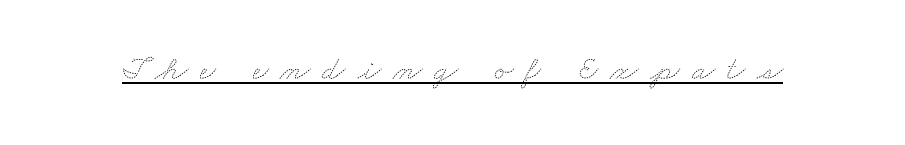
These lines have a slow, spaced-out rhythm from letter to letter. Heaviness? Minimal to ordinary, like unemphasized prose. The sample's only ornament is a line tracing under the words. You could not count columns in this text — the font is proportionally spaced.
